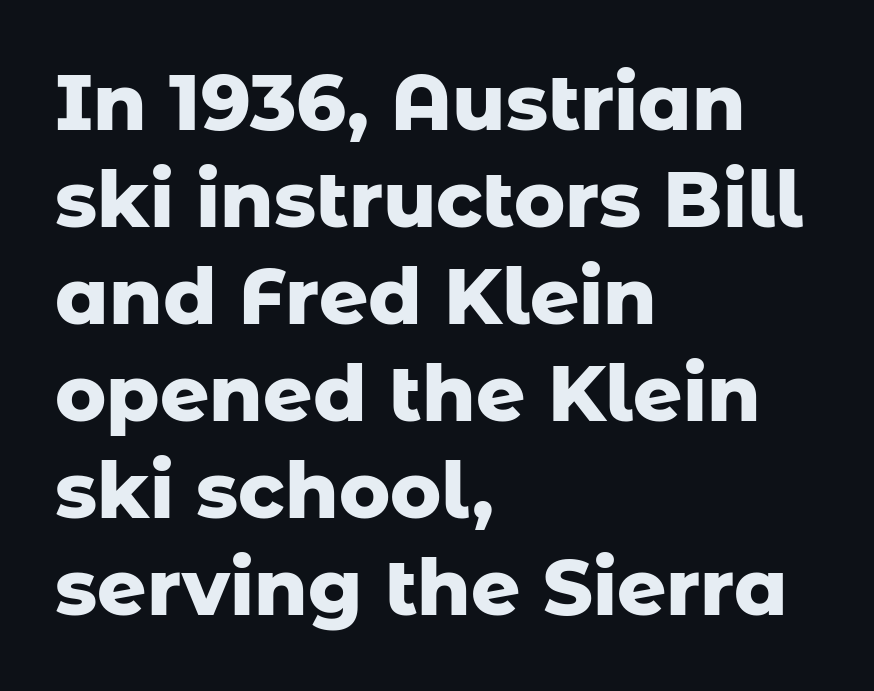
{"serif": "no", "italic": "no", "bold": "yes", "weight": "heavy", "width": "normal", "stroke_contrast": "low", "x_height": "medium", "monospaced": "no", "underline": "no", "align": "left", "line_spacing": "normal", "line_spacing_ratio": 1.26, "letter_spacing": "normal", "letter_spacing_em": 0.0, "glyph_px": 77}
